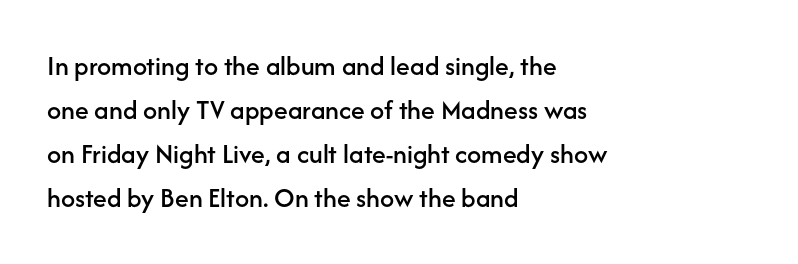
{"serif": "no", "italic": "no", "width": "normal", "stroke_contrast": "low", "x_height": "medium", "monospaced": "no", "underline": "no", "align": "left", "line_spacing": "normal", "line_spacing_ratio": 1.57, "letter_spacing": "normal", "letter_spacing_em": 0.0, "glyph_px": 28}
